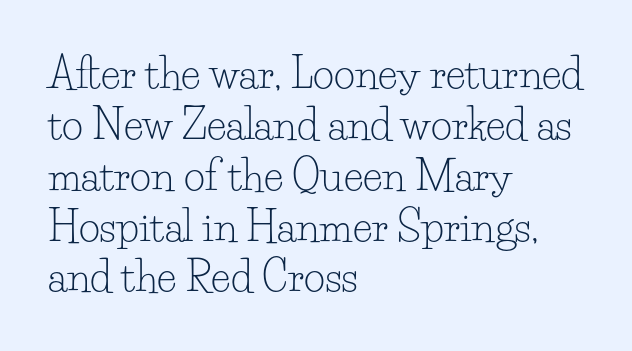
The image shows 41 px light serif type, upright; set left-aligned, line spacing 1.24x, normal letter spacing, not underlined; low stroke contrast and a small x-height.
